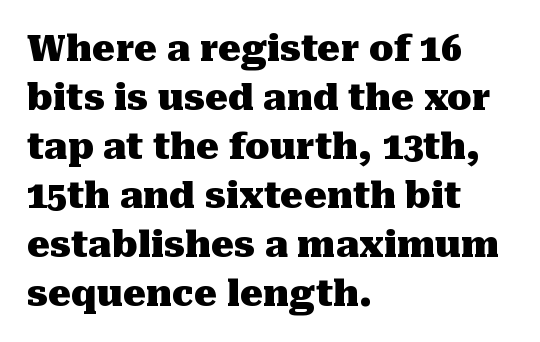
{"serif": "yes", "italic": "no", "bold": "yes", "weight": "heavy", "width": "normal", "stroke_contrast": "medium", "x_height": "medium", "monospaced": "no", "underline": "no", "align": "left", "line_spacing": "normal", "line_spacing_ratio": 1.36, "letter_spacing": "normal", "letter_spacing_em": 0.0, "glyph_px": 36}
